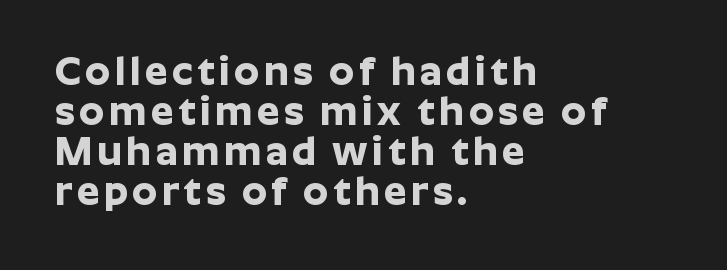
The image shows 40 px bold sans-serif type, upright; set left-aligned, tight line spacing (1.0x), not underlined; low stroke contrast and a medium x-height.
